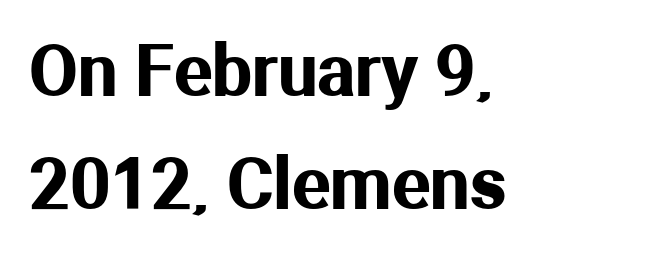
The typography opts for an upright posture over an oblique one. Classification — sans serif. Nobody touched the tracking dial on this one. A typesetter would call this proportional, since set widths differ per character. Bare-footed words on every line. The line-height multiplier appears to be the usual default.
